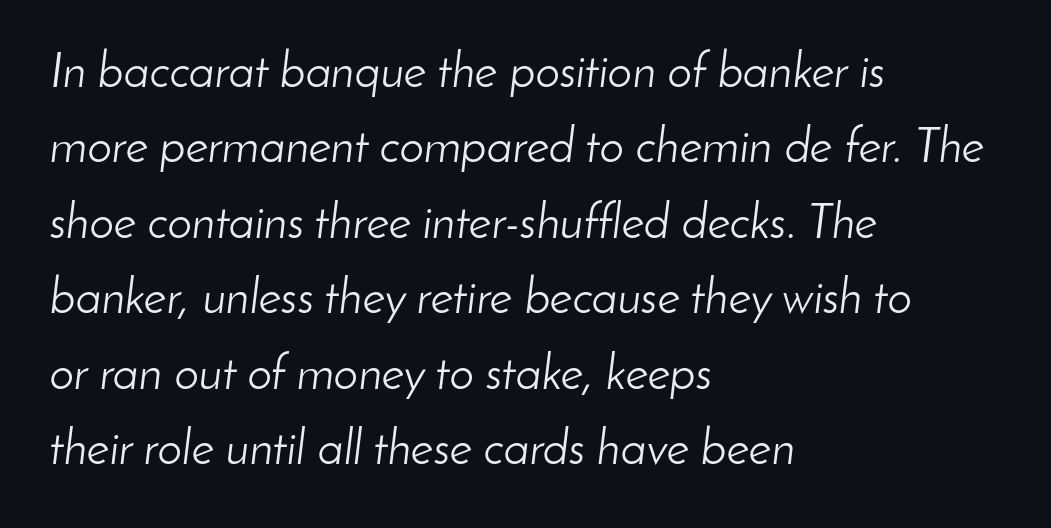
These lines are rendered in a variable-pitch font. Plain, unruled lines of type. A typesetter would call this zero additional tracking. On a weight scale, this lands at 450 or below. Does the lettering tilt? It does — this is italic. The setting favours the left margin, as ordinary paragraphs usually do.
